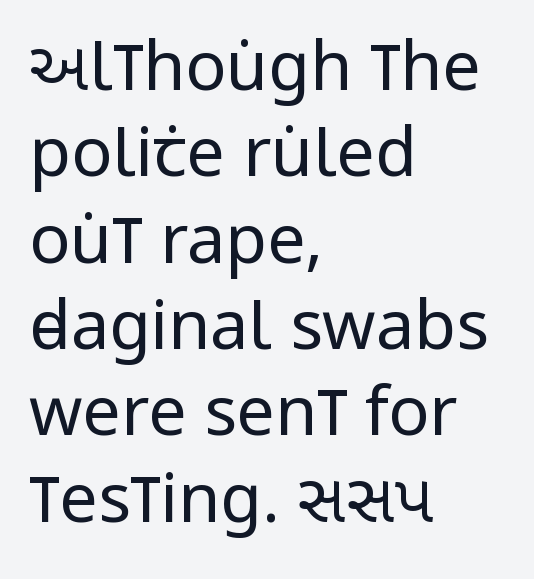
The lines sit at an ordinary, default distance from one another. The rendering anchors every line to the left-hand side. Is the stroke heavy? The answer is a plain regular-or-lighter. The gaps between neighbouring characters are ordinary and unremarkable.
